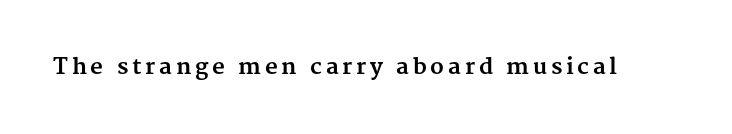
{"italic": "no", "bold": "yes", "underline": "no", "glyph_px": 22}
